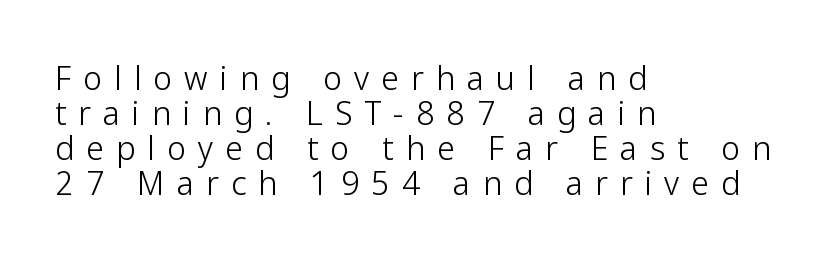
The characters are drawn with everyday or finer stroke widths. Bare-footed words on every line. The paragraph has a hard left edge and a soft right edge. Each new line begins almost immediately beneath the previous one. Look at the tracking — it's clearly loosened, letters drifting apart.
